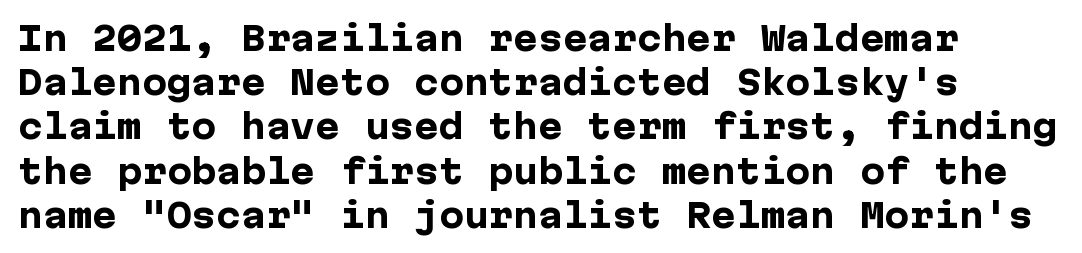
{"serif": "no", "italic": "no", "bold": "yes", "weight": "heavy", "width": "normal", "stroke_contrast": "low", "x_height": "medium", "underline": "no", "align": "left", "line_spacing": "normal", "line_spacing_ratio": 1.34, "letter_spacing": "normal", "letter_spacing_em": 0.0, "glyph_px": 33}
